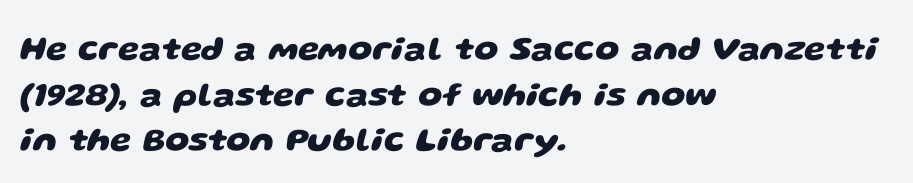
Q: Is the text bold? A: Yes.
Q: Is the typeface a serif or a sans-serif typeface? A: Sans-serif.
Q: Is the text underlined? A: No.
Q: How is the paragraph aligned? A: Left-aligned.
Q: Is the spacing between letters normal or unusually wide? A: Normal.
Q: Is the spacing between lines tight, normal or loose? A: Normal.
Q: Width (condensed, normal, or wide)? A: Wide.
Q: Stroke contrast? A: Low.
Q: x-height? A: Large.
Q: Monospaced? A: No.
